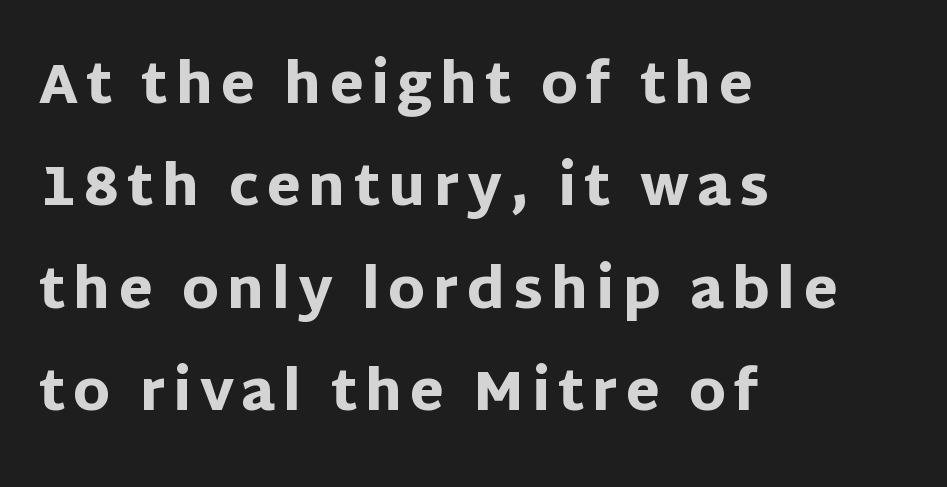
Q: Is the text bold? A: Yes.
Q: Is the text italic (slanted)? A: No, it is upright.
Q: Is the typeface a serif or a sans-serif typeface? A: Sans-serif.
Q: Is the text underlined? A: No.
Q: How is the paragraph aligned? A: Left-aligned.
Q: Width (condensed, normal, or wide)? A: Normal.
Q: Stroke contrast? A: Low.
Q: x-height? A: Large.
Q: Monospaced? A: No.
